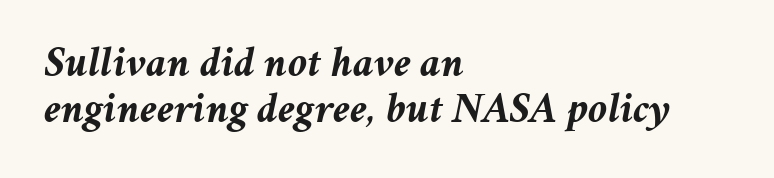
Q: Is the text bold? A: Yes.
Q: Is the text italic (slanted)? A: Yes, it leans right by about 11 degrees.
Q: Is the text underlined? A: No.
Q: How is the paragraph aligned? A: Left-aligned.
Q: Is the spacing between letters normal or unusually wide? A: Normal.
Q: Is the spacing between lines tight, normal or loose? A: Tight.
Q: Width (condensed, normal, or wide)? A: Normal.
Q: Stroke contrast? A: Medium.
Q: x-height? A: Medium.
Q: Monospaced? A: No.
